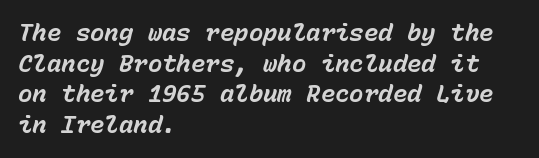
Q: Is the text bold? A: Yes.
Q: Is the text italic (slanted)? A: Yes, it leans right by about 15 degrees.
Q: Is the text underlined? A: No.
Q: How is the paragraph aligned? A: Left-aligned.
Q: Is the spacing between letters normal or unusually wide? A: Normal.
Q: Is the spacing between lines tight, normal or loose? A: Normal.
